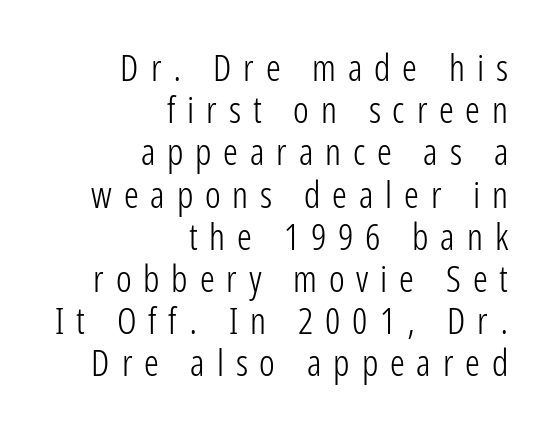
Here the designer chose a conventional face with non-uniform glyph widths. The words here are not underlined. Summary of weight: not heavy and not bold. In terms of posture, this sample is upright. What's the leading like? Squeezed, with rows nearly overlapping. Typographically, this falls in the sans-serif category.
